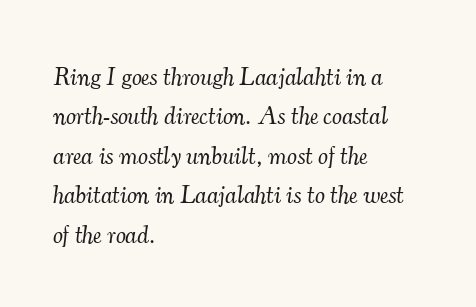
Q: Is the text bold? A: No.
Q: Is the text italic (slanted)? A: Yes, it leans right by about 7 degrees.
Q: Is the text underlined? A: No.
Q: How is the paragraph aligned? A: Left-aligned.
Q: Is the spacing between letters normal or unusually wide? A: Normal.
Q: Is the spacing between lines tight, normal or loose? A: Normal.
